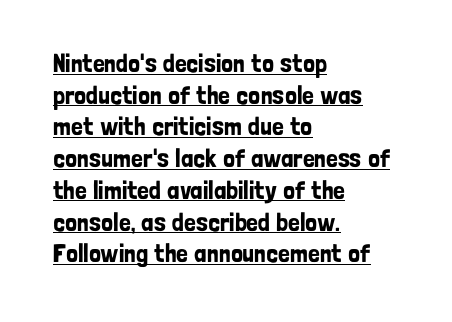
The rendering anchors every line to the left-hand side. Letter spacing: default. Emphasis is given by a line drawn under the lettering. Do the letters lean? They stand straight.
